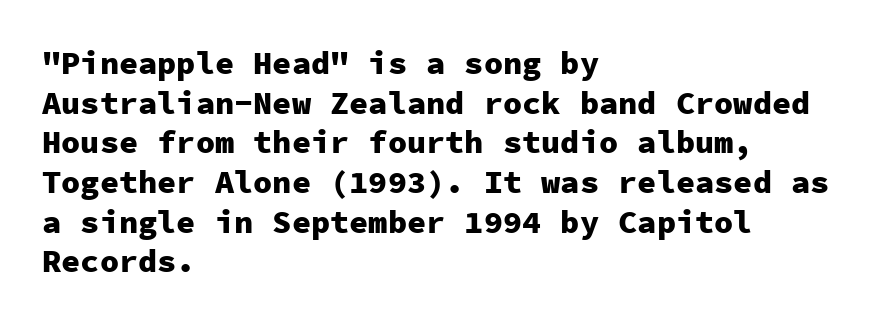
{"serif": "no", "italic": "no", "bold": "yes", "weight": "heavy", "width": "normal", "stroke_contrast": "low", "x_height": "medium", "monospaced": "yes", "underline": "no", "align": "left", "line_spacing_ratio": 1.24, "letter_spacing": "normal", "letter_spacing_em": 0.0, "glyph_px": 32}
